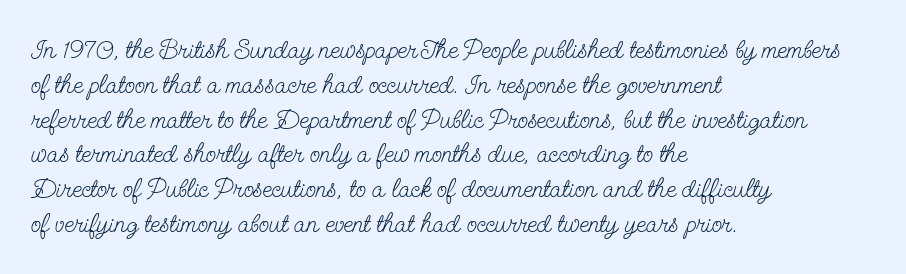
{"bold": "no", "underline": "no", "align": "left", "line_spacing": "normal", "line_spacing_ratio": 1.29, "letter_spacing": "normal", "letter_spacing_em": 0.0, "glyph_px": 27}
